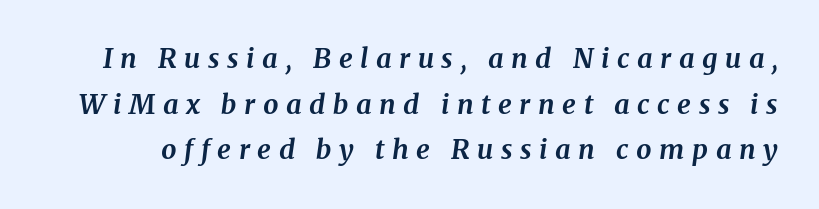
Q: Is the text bold? A: Yes.
Q: Is the text italic (slanted)? A: Yes, it leans right by about 8 degrees.
Q: Is the text underlined? A: No.
Q: Is the spacing between letters normal or unusually wide? A: Unusually wide.
Q: Is the spacing between lines tight, normal or loose? A: Normal.
